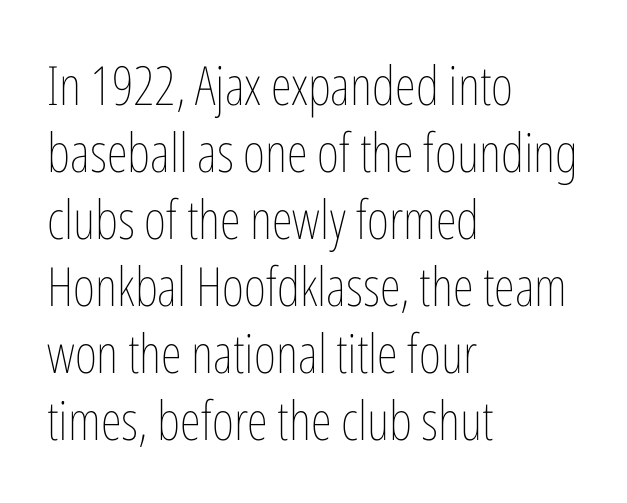
{"italic": "no", "bold": "no", "weight": "thin", "width": "condensed", "stroke_contrast": "low", "x_height": "medium", "monospaced": "no", "underline": "no", "align": "left", "line_spacing_ratio": 1.24, "letter_spacing": "normal", "letter_spacing_em": 0.0, "glyph_px": 54}
